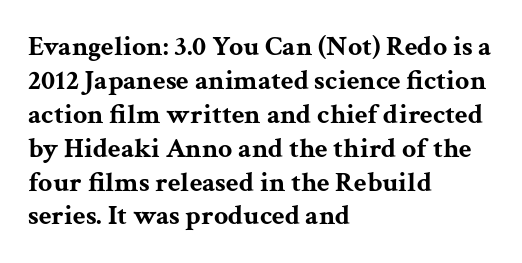
{"serif": "yes", "italic": "no", "bold": "yes", "weight": "bold", "width": "wide", "stroke_contrast": "medium", "x_height": "medium", "monospaced": "no", "underline": "no", "align": "left", "line_spacing_ratio": 1.21, "letter_spacing": "normal", "letter_spacing_em": 0.0, "glyph_px": 28}
